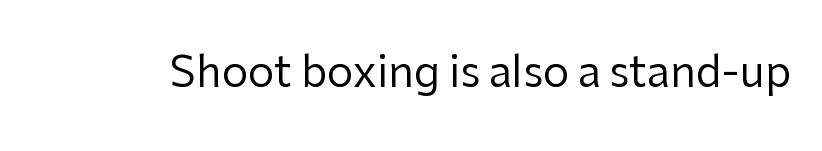
The image shows 42 px regular-weight sans-serif type, upright; set normal letter spacing, not underlined; low stroke contrast and a medium x-height.
